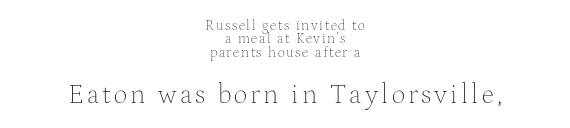
Visually the block forms a symmetrical silhouette, jagged on both flanks. The cut favours lightness, reaching ordinary text weight at its darkest. Typesetter's note — lower block bumped up in size, upper block left smaller. No word sits above an underline. Compared with typical paragraphs, the rows here are closer together. Posture: straight, roman, zero tilt.
